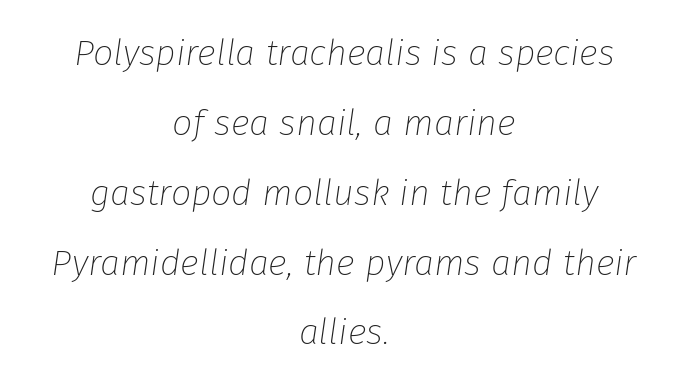
Q: Is the text bold? A: No.
Q: Is the text italic (slanted)? A: Yes, it leans right by about 8 degrees.
Q: Is the text underlined? A: No.
Q: How is the paragraph aligned? A: Centered.
Q: Is the spacing between letters normal or unusually wide? A: Normal.
Q: Is the spacing between lines tight, normal or loose? A: Loose.
Q: Width (condensed, normal, or wide)? A: Normal.
Q: Stroke contrast? A: Low.
Q: x-height? A: Medium.
Q: Monospaced? A: No.
